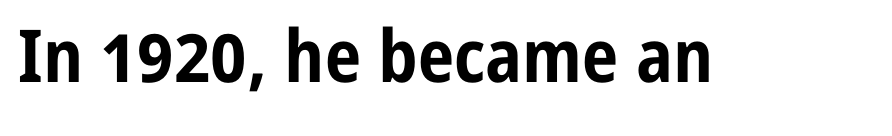
{"serif": "no", "italic": "no", "bold": "yes", "weight": "bold", "width": "condensed", "stroke_contrast": "low", "x_height": "medium", "monospaced": "no", "underline": "no", "letter_spacing": "normal", "letter_spacing_em": 0.0, "glyph_px": 73}
